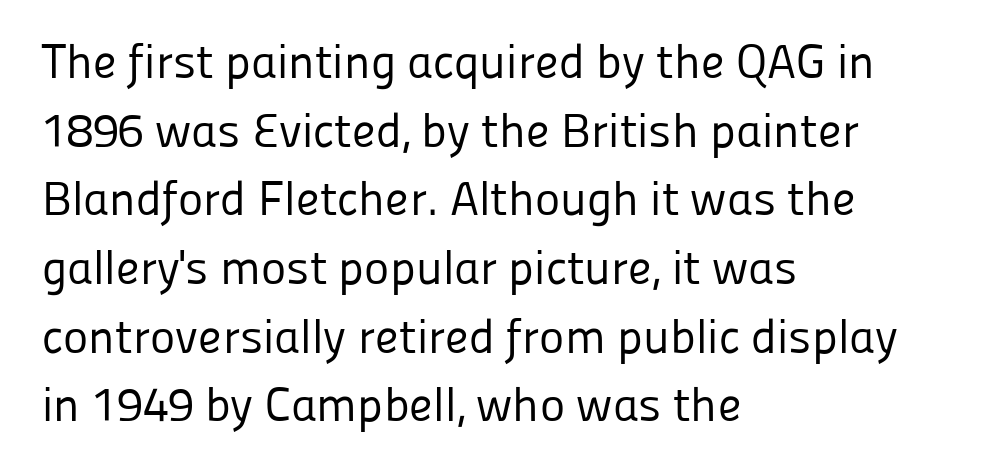
The image shows 48 px regular-weight sans-serif type, upright; set left-aligned, normal line spacing (1.43x), normal letter spacing, not underlined; low stroke contrast and a medium x-height.
